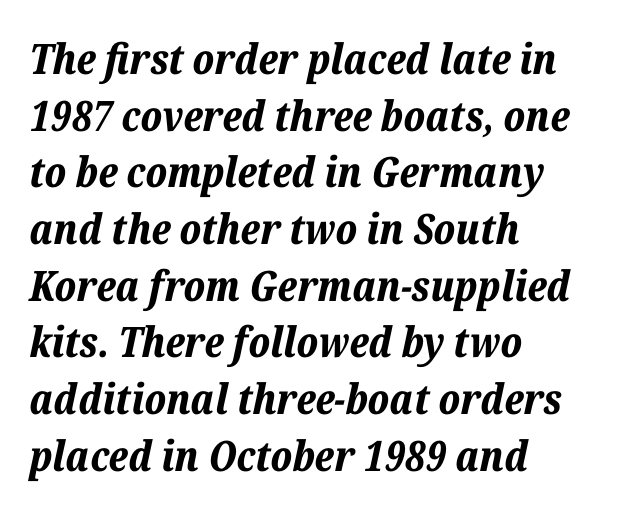
Q: Is the text bold? A: Yes.
Q: Is the text italic (slanted)? A: Yes, it leans right by about 12 degrees.
Q: Is the text underlined? A: No.
Q: How is the paragraph aligned? A: Left-aligned.
Q: Is the spacing between letters normal or unusually wide? A: Normal.
Q: Is the spacing between lines tight, normal or loose? A: Normal.
Q: Width (condensed, normal, or wide)? A: Normal.
Q: Stroke contrast? A: Low.
Q: x-height? A: Medium.
Q: Monospaced? A: No.
